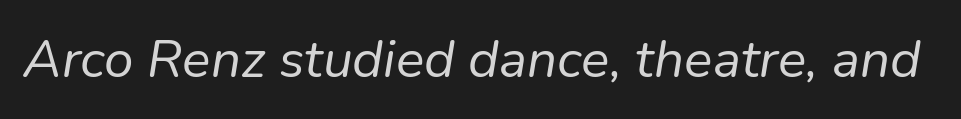
{"italic": "yes", "lean": "right", "slant_degrees": 9, "bold": "no", "weight": "regular", "width": "normal", "stroke_contrast": "low", "x_height": "medium", "monospaced": "no", "underline": "no", "letter_spacing": "normal", "letter_spacing_em": 0.0, "glyph_px": 53}
